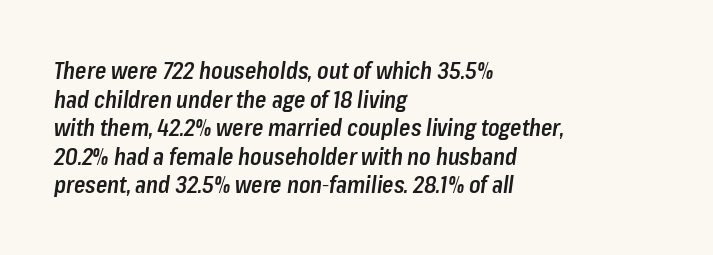
Italic: yes, the glyphs are oblique. Students, note that the glyphs here touch the page at normal intervals. In terms of weight, the rendering is demibold, just under bold. Nobody drew a line under any word here. The paragraph shown leans on its left margin.
